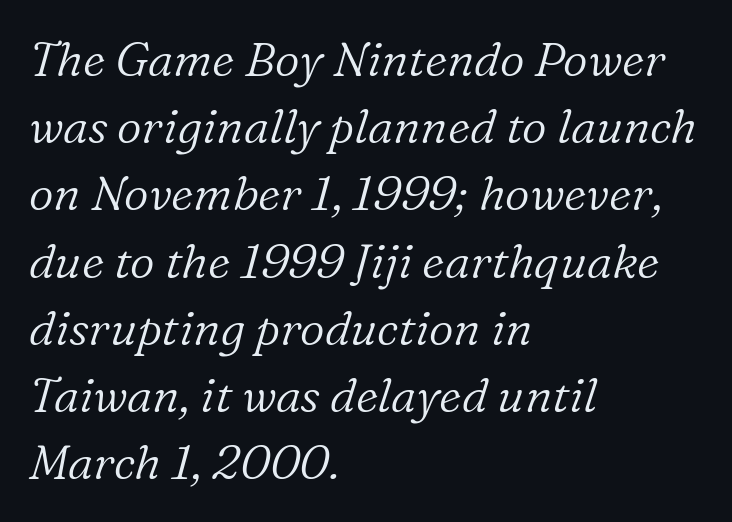
The image shows 48 px light serif type, italic (leaning right); set left-aligned, normal line spacing (1.4x), normal letter spacing, not underlined; low stroke contrast and a medium x-height.
